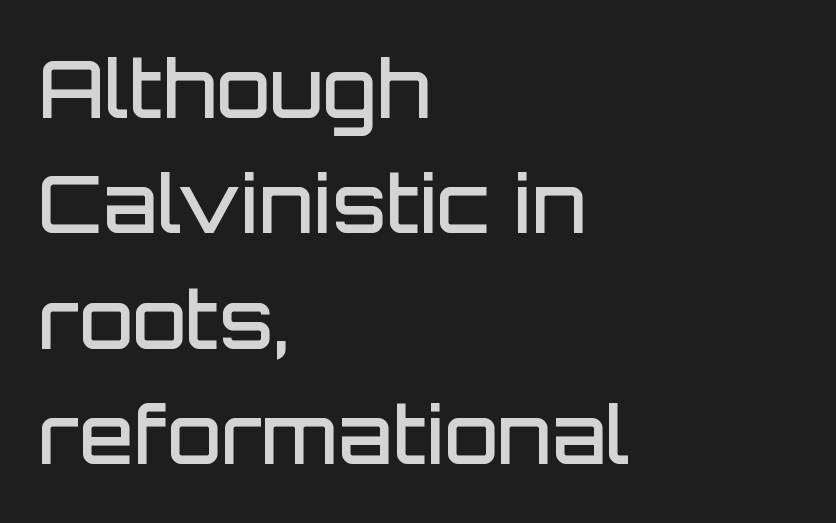
Reading down the column, the eye jumps a familiar distance to each next line. Varying glyph widths throughout — classic text-font behaviour. Honestly, there is no underline to notice here at all. A typesetter would label this face a sans.
